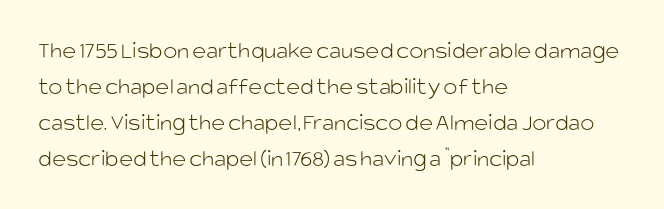
There is no visible air inserted between adjacent glyphs. The rendering anchors every line to the left-hand side. Counters stay open thanks to moderate or lighter strokes. Is there much room between lines? A standard amount, neither cramped nor airy. Type without underlining.
